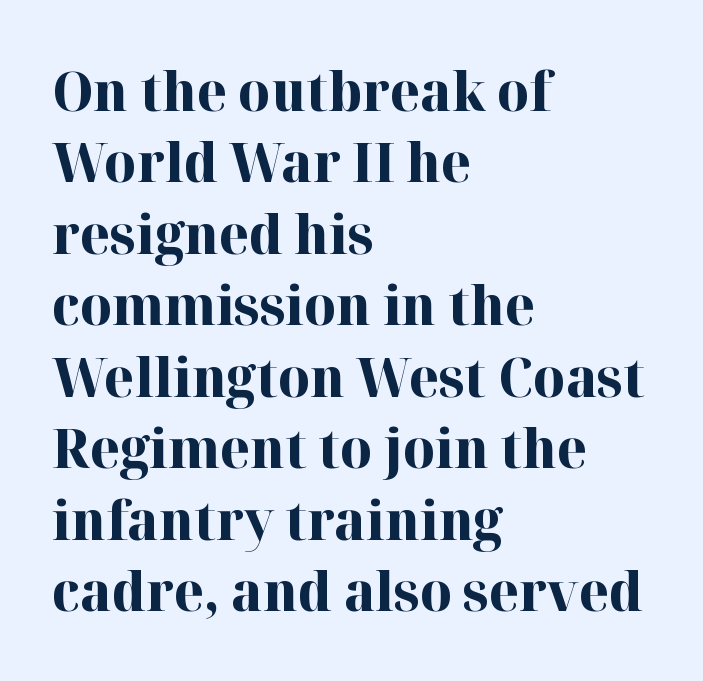
{"serif": "yes", "italic": "no", "bold": "yes", "weight": "bold", "width": "normal", "stroke_contrast": "high", "x_height": "medium", "monospaced": "no", "underline": "no", "align": "left", "line_spacing": "normal", "line_spacing_ratio": 1.3, "letter_spacing": "normal", "letter_spacing_em": 0.0, "glyph_px": 55}
